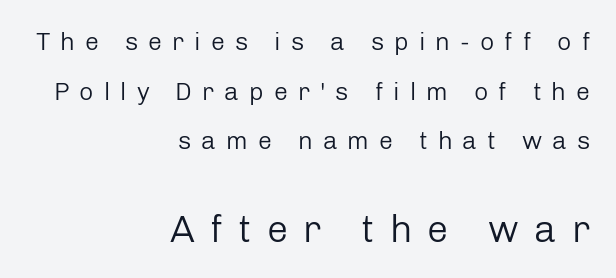
The image shows 38 px regular-weight sans-serif type, upright; set right-aligned, loose line spacing (1.99x), unusually wide letter spacing (+0.4 em), not underlined; the second (bottom) block is 1.52x larger; low stroke contrast and a medium x-height.
